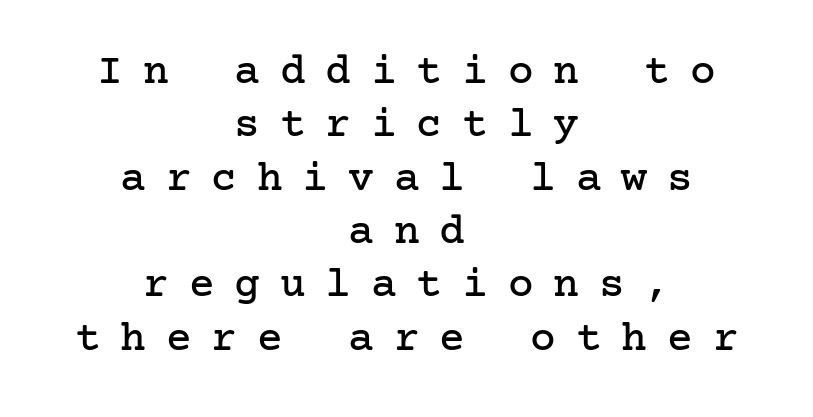
The image shows 43 px serif type, upright; set centered, line spacing 1.24x, unusually wide letter spacing (+0.46 em), not underlined; low stroke contrast and a medium x-height.
